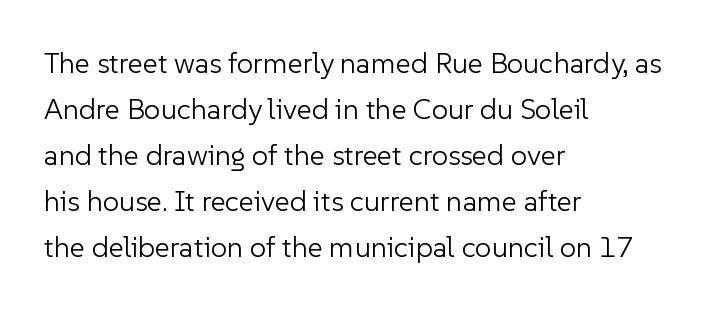
{"serif": "no", "italic": "no", "bold": "no", "weight": "light", "width": "normal", "stroke_contrast": "low", "x_height": "medium", "monospaced": "no", "underline": "no", "align": "left", "line_spacing": "normal", "line_spacing_ratio": 1.59, "letter_spacing": "normal", "letter_spacing_em": 0.0, "glyph_px": 29}
